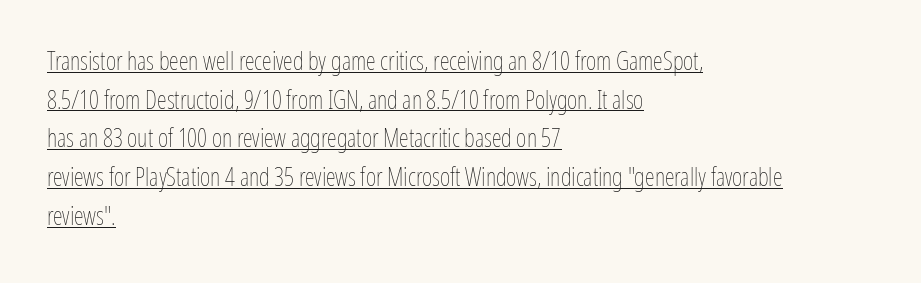
{"italic": "no", "bold": "no", "underline": "yes", "align": "left", "line_spacing": "normal", "line_spacing_ratio": 1.55, "letter_spacing": "normal", "letter_spacing_em": 0.0, "glyph_px": 25}
